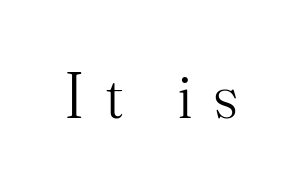
The image shows 65 px light serif type, upright; set unusually wide letter spacing (+0.34 em), not underlined; medium stroke contrast and a small x-height.
